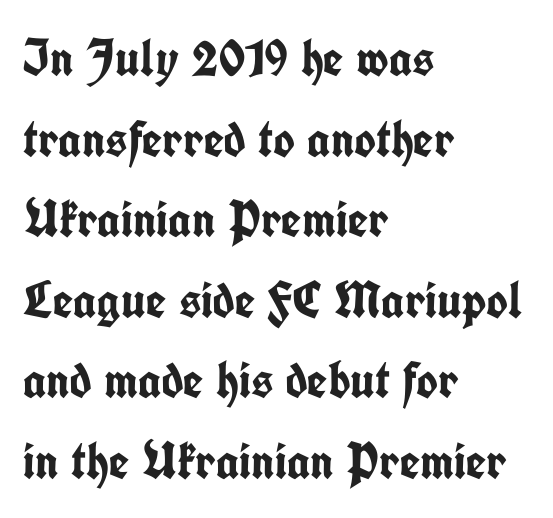
The image shows 52 px semibold, condensed sans-serif type, upright; set left-aligned, normal line spacing (1.55x), normal letter spacing, not underlined; low stroke contrast and a medium x-height.
